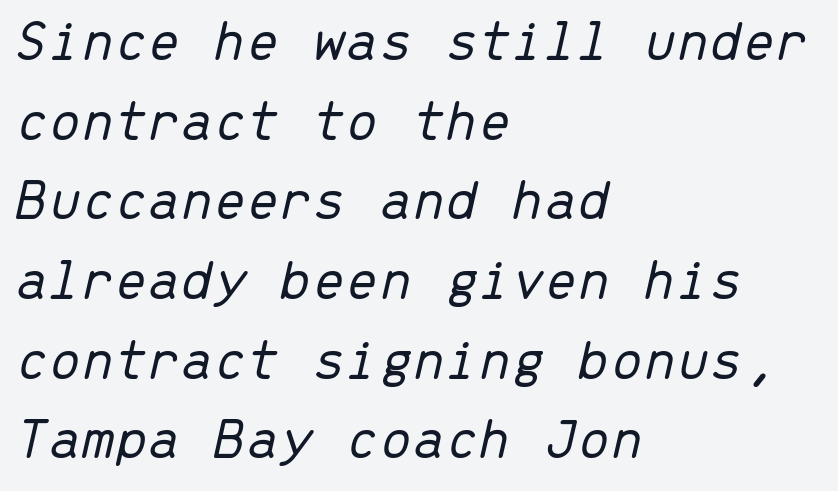
Q: Is the text bold? A: No.
Q: Is the text italic (slanted)? A: Yes, it leans right by about 13 degrees.
Q: Is the text underlined? A: No.
Q: How is the paragraph aligned? A: Left-aligned.
Q: Is the spacing between letters normal or unusually wide? A: Normal.
Q: Is the spacing between lines tight, normal or loose? A: Normal.
Q: Width (condensed, normal, or wide)? A: Normal.
Q: Stroke contrast? A: Low.
Q: x-height? A: Medium.
Q: Monospaced? A: Yes.
